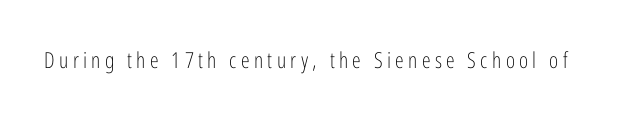
Q: Is the text bold? A: No.
Q: Is the text italic (slanted)? A: No, it is upright.
Q: Is the text underlined? A: No.
Q: Is the spacing between letters normal or unusually wide? A: Unusually wide.
